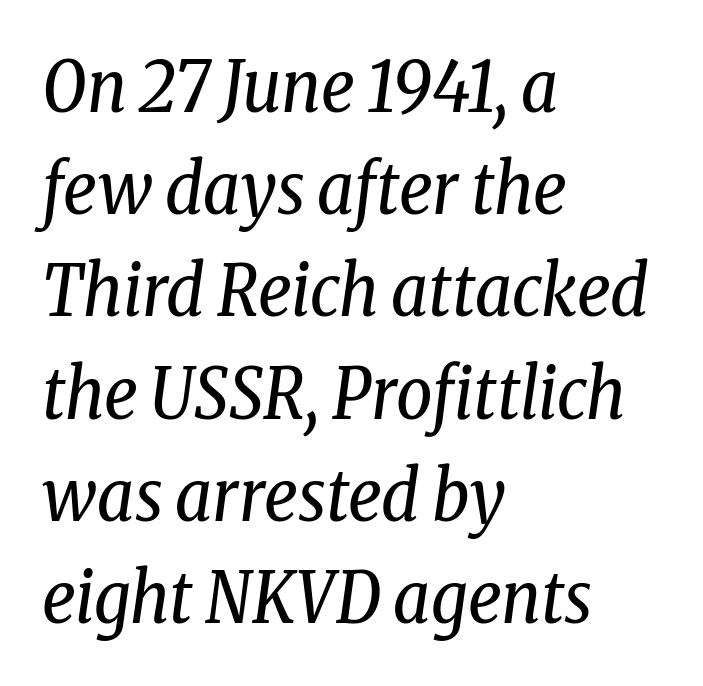
{"serif": "yes", "italic": "yes", "lean": "right", "slant_degrees": 8, "bold": "no", "weight": "regular", "width": "condensed", "stroke_contrast": "low", "x_height": "medium", "monospaced": "no", "underline": "no", "align": "left", "line_spacing": "normal", "line_spacing_ratio": 1.44, "letter_spacing": "normal", "letter_spacing_em": 0.0, "glyph_px": 71}
